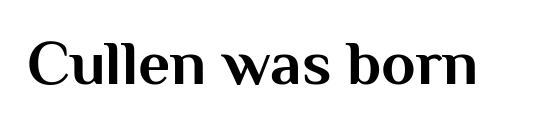
The image shows 63 px bold sans-serif type, upright; set normal letter spacing, not underlined; medium stroke contrast and a medium x-height.
